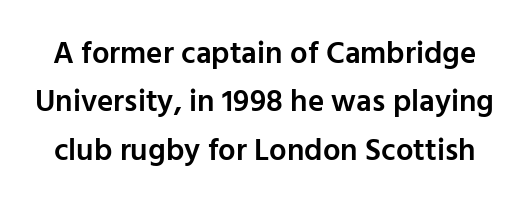
Q: Is the text bold? A: Semi-bold.
Q: Is the text italic (slanted)? A: No, it is upright.
Q: Is the typeface a serif or a sans-serif typeface? A: Sans-serif.
Q: Is the text underlined? A: No.
Q: Is the spacing between letters normal or unusually wide? A: Normal.
Q: Is the spacing between lines tight, normal or loose? A: Normal.
Q: Width (condensed, normal, or wide)? A: Normal.
Q: Stroke contrast? A: Low.
Q: x-height? A: Medium.
Q: Monospaced? A: No.
